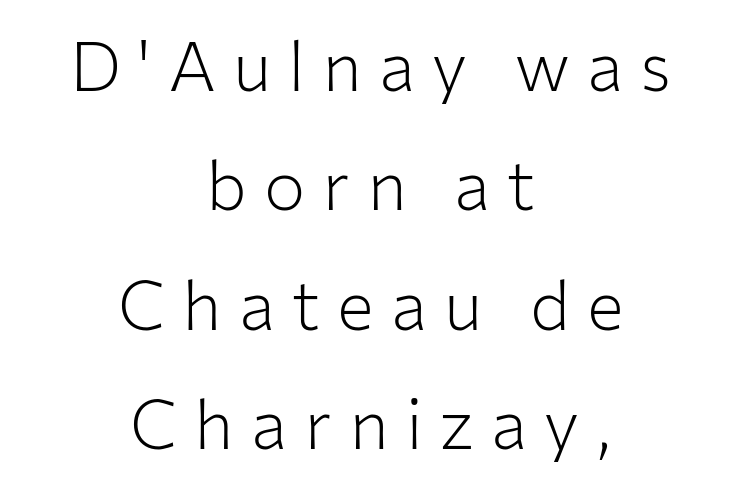
{"serif": "no", "italic": "no", "bold": "no", "weight": "light", "width": "normal", "stroke_contrast": "low", "x_height": "medium", "monospaced": "no", "underline": "no", "align": "center", "line_spacing_ratio": 1.73, "letter_spacing": "wide", "letter_spacing_em": 0.25, "glyph_px": 69}
